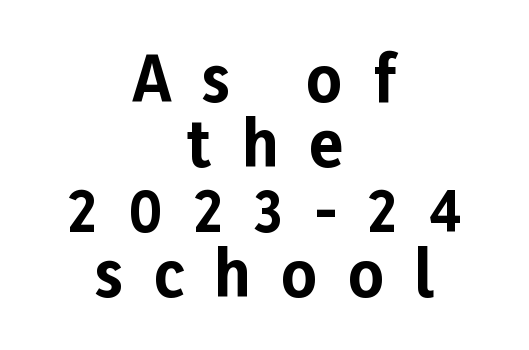
Between one letter and the next there's a generous, obvious gap. Regarding serifs, this sample does without them. If you measured baseline to baseline, you'd find a short distance. Notice how the stems are strictly vertical — no italics here. If you folded the block vertically in half, each line would mirror itself in length. The passage shown is typed in a proportional face where columns would drift.
